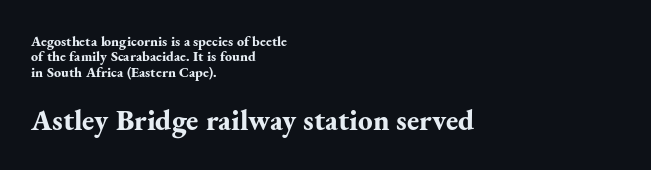
Q: Is the text bold? A: Yes.
Q: Is the text italic (slanted)? A: No, it is upright.
Q: Is the typeface a serif or a sans-serif typeface? A: Serif.
Q: Is the text underlined? A: No.
Q: How is the paragraph aligned? A: Left-aligned.
Q: Is the spacing between letters normal or unusually wide? A: Normal.
Q: Is the spacing between lines tight, normal or loose? A: Tight.
Q: Which block of text is set in a larger size, the first (top) or the second (bottom)? A: The second (bottom) one.
Q: Width (condensed, normal, or wide)? A: Normal.
Q: Stroke contrast? A: Medium.
Q: x-height? A: Small.
Q: Monospaced? A: No.
